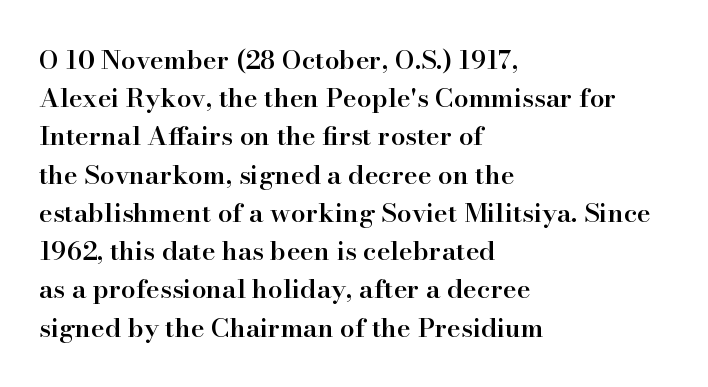
These lines keep a tight, regular rhythm from letter to letter. The rag falls on the right side of this text block. Glance below the letters and you will spot only blank space. Interline gaps are of average width in this sample.
